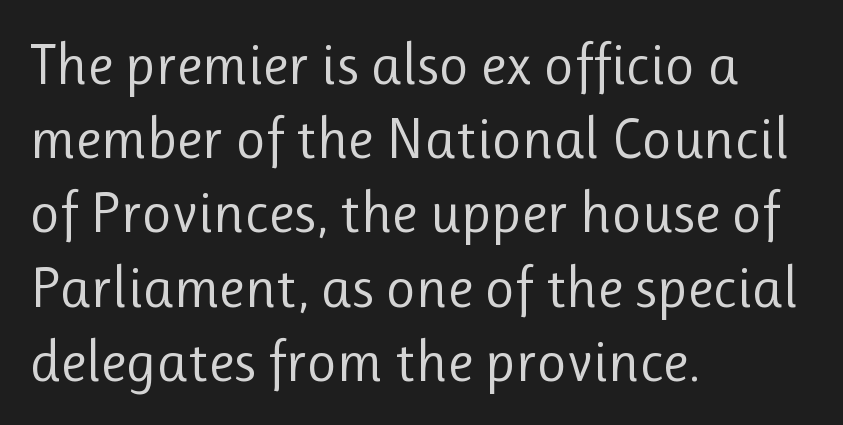
The image shows 58 px regular-weight sans-serif type, upright; set left-aligned, normal line spacing (1.28x), normal letter spacing, not underlined; low stroke contrast and a medium x-height.
